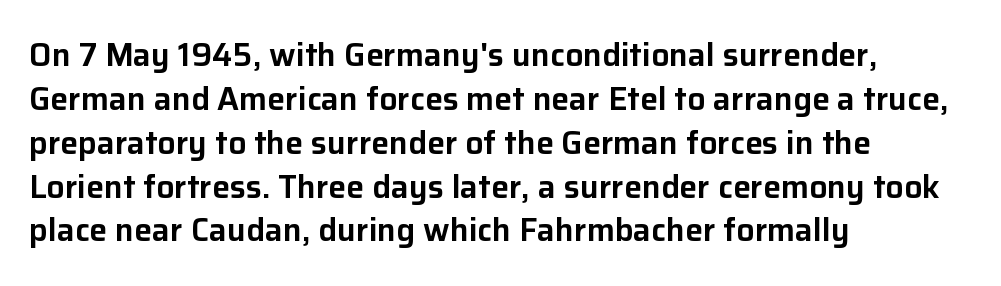
Q: Is the text italic (slanted)? A: No, it is upright.
Q: Is the typeface a serif or a sans-serif typeface? A: Sans-serif.
Q: Is the text underlined? A: No.
Q: How is the paragraph aligned? A: Left-aligned.
Q: Is the spacing between letters normal or unusually wide? A: Normal.
Q: Is the spacing between lines tight, normal or loose? A: Normal.
Q: Width (condensed, normal, or wide)? A: Normal.
Q: Stroke contrast? A: Low.
Q: x-height? A: Medium.
Q: Monospaced? A: No.
